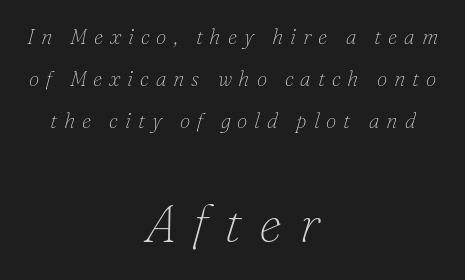
{"serif": "yes", "italic": "yes", "lean": "right", "slant_degrees": 16, "bold": "no", "weight": "thin", "width": "normal", "stroke_contrast": "low", "x_height": "small", "monospaced": "no", "underline": "no", "align": "center", "line_spacing": "loose", "line_spacing_ratio": 2.01, "letter_spacing": "wide", "letter_spacing_em": 0.33, "larger_block": "second", "size_ratio": 2.48, "glyph_px": 52}
